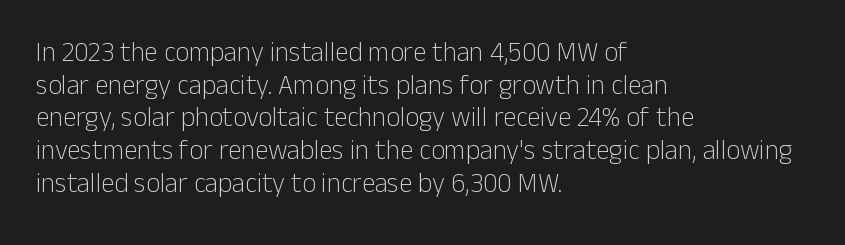
Q: Is the text bold? A: No.
Q: Is the text italic (slanted)? A: No, it is upright.
Q: Is the text underlined? A: No.
Q: How is the paragraph aligned? A: Left-aligned.
Q: Is the spacing between letters normal or unusually wide? A: Normal.
